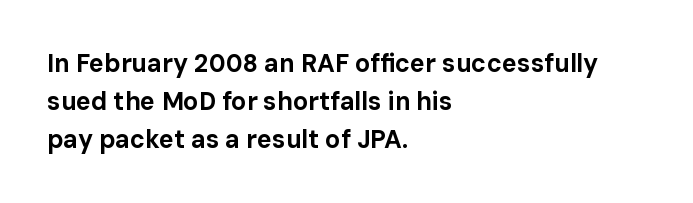
Q: Is the text bold? A: Yes.
Q: Is the text italic (slanted)? A: No, it is upright.
Q: Is the text underlined? A: No.
Q: How is the paragraph aligned? A: Left-aligned.
Q: Is the spacing between letters normal or unusually wide? A: Normal.
Q: Is the spacing between lines tight, normal or loose? A: Normal.
